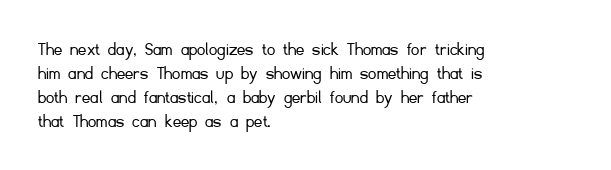
{"italic": "no", "bold": "no", "underline": "no", "align": "left", "line_spacing_ratio": 1.2, "letter_spacing": "normal", "letter_spacing_em": 0.0, "glyph_px": 20}
